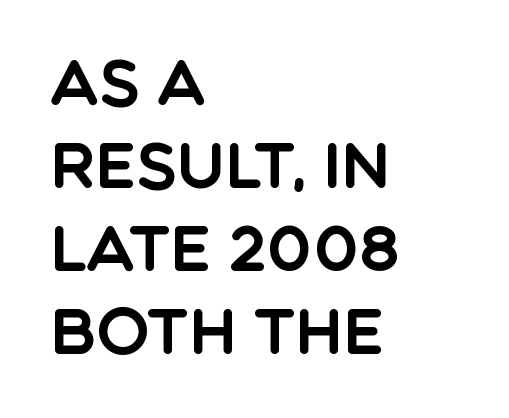
{"serif": "no", "italic": "no", "width": "normal", "x_height": "large", "monospaced": "no", "underline": "no", "align": "left", "line_spacing": "normal", "line_spacing_ratio": 1.32, "letter_spacing": "normal", "letter_spacing_em": 0.0, "glyph_px": 63}
